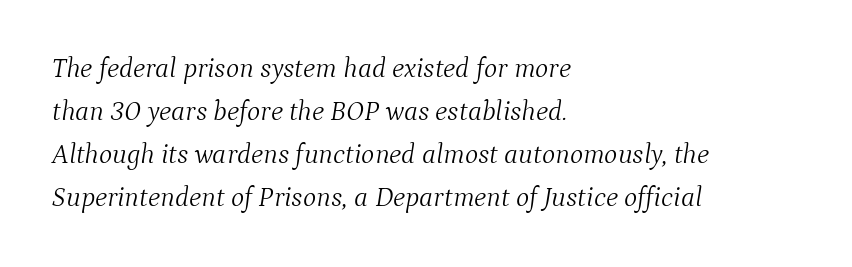
Q: Is the text bold? A: No.
Q: Is the text italic (slanted)? A: Yes, it leans right by about 9 degrees.
Q: Is the typeface a serif or a sans-serif typeface? A: Serif.
Q: Is the text underlined? A: No.
Q: How is the paragraph aligned? A: Left-aligned.
Q: Is the spacing between letters normal or unusually wide? A: Normal.
Q: Is the spacing between lines tight, normal or loose? A: Normal.
Q: Width (condensed, normal, or wide)? A: Normal.
Q: Stroke contrast? A: Medium.
Q: x-height? A: Medium.
Q: Monospaced? A: No.
